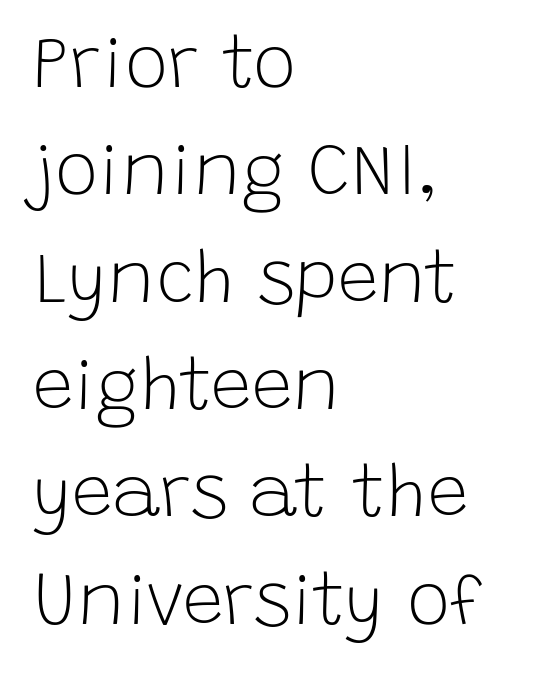
Q: Is the text bold? A: No.
Q: Is the text italic (slanted)? A: No, it is upright.
Q: Is the typeface a serif or a sans-serif typeface? A: Sans-serif.
Q: Is the text underlined? A: No.
Q: How is the paragraph aligned? A: Left-aligned.
Q: Is the spacing between letters normal or unusually wide? A: Normal.
Q: Is the spacing between lines tight, normal or loose? A: Normal.
Q: Width (condensed, normal, or wide)? A: Normal.
Q: Stroke contrast? A: Low.
Q: x-height? A: Large.
Q: Monospaced? A: No.
